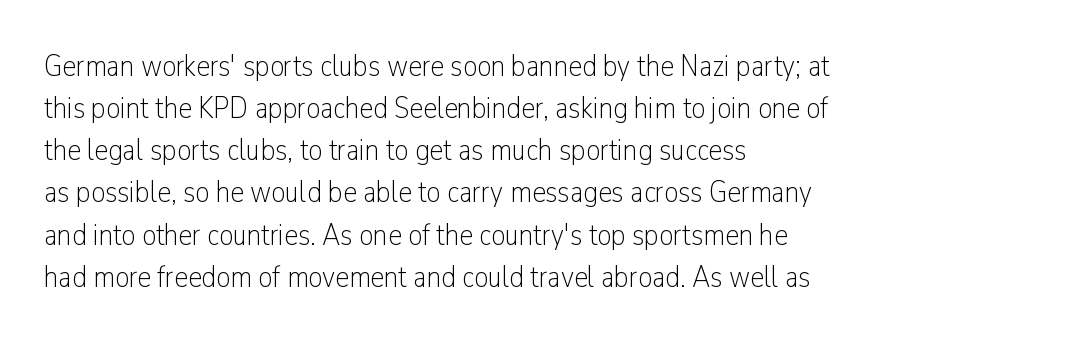
Stem width sits at or under what a default text font uses. The line-height multiplier appears to be the usual default. Proportional: the letters do not fall into vertical columns. The rendering shows plain stroke endings on the letterforms — a sans-serif design.
